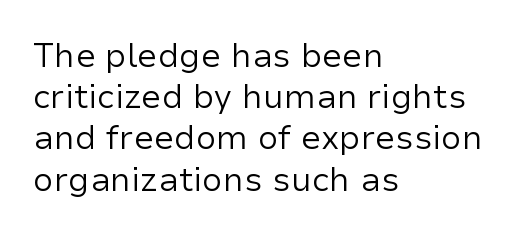
Type style note: lacks serifs. Honestly, the row spacing looks completely unremarkable. The face looks like a standard text weight, possibly lighter. The letters advance in unequal steps, a hallmark of proportional type.
